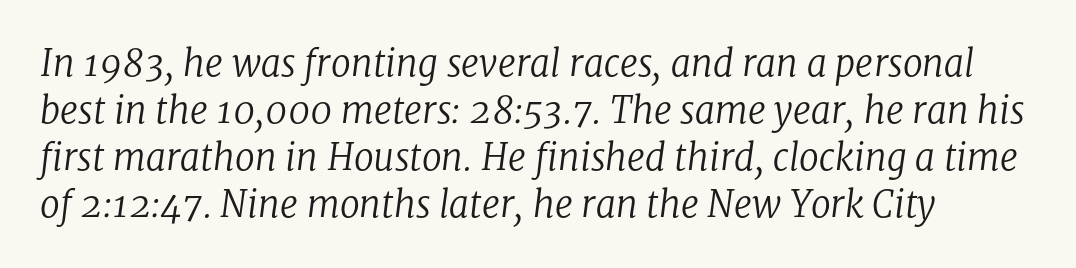
The image shows 36 px regular-weight serif type, italic (leaning right); set left-aligned, normal line spacing (1.31x), normal letter spacing, not underlined; low stroke contrast and a medium x-height.
